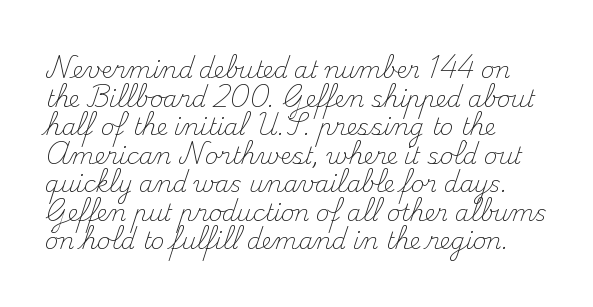
{"bold": "no", "underline": "no", "align": "left", "line_spacing_ratio": 1.24, "letter_spacing": "normal", "letter_spacing_em": 0.0, "glyph_px": 23}
